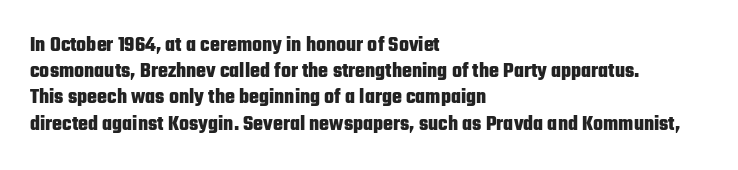
Q: Is the text bold? A: Yes.
Q: Is the text italic (slanted)? A: No, it is upright.
Q: Is the text underlined? A: No.
Q: How is the paragraph aligned? A: Left-aligned.
Q: Is the spacing between letters normal or unusually wide? A: Normal.
Q: Is the spacing between lines tight, normal or loose? A: Normal.
